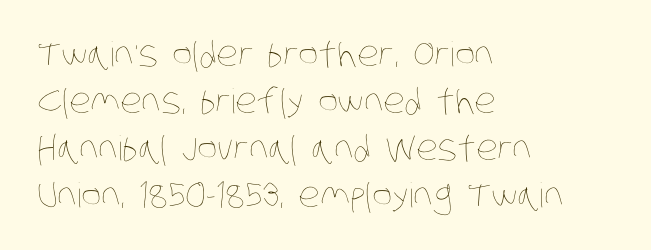
Characters follow at the spacing the type designer built in. No letter is thick-stroked: the sample isn't bold. Beneath every word, the page is bare. Rows of type keep a routine distance in the vertical direction. Left-aligned paragraph, ragged on the right. Here the designer chose a conventional face with non-uniform glyph widths.
